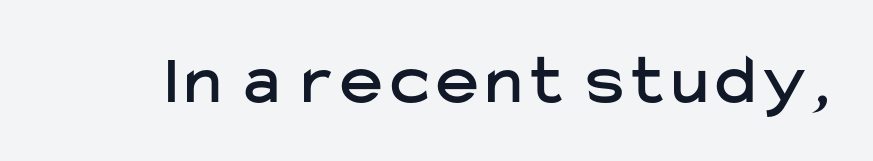
The baseline area is clear. Does the lettering tilt? It doesn't — this is upright. Are there feet on the stems? There aren't — it's a sans. A typesetter would call this proportional, since set widths differ per character.
